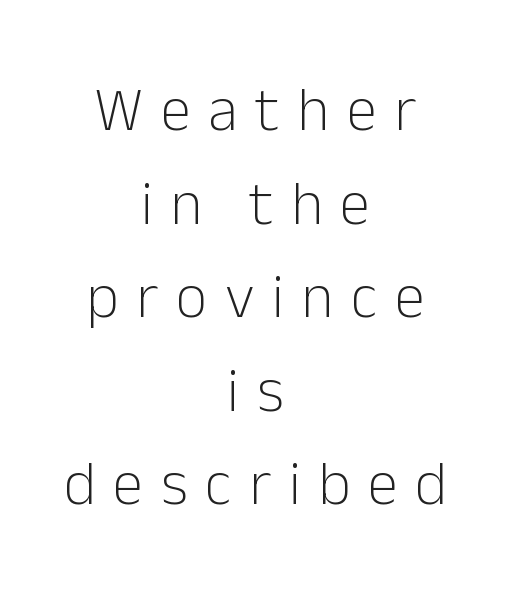
{"serif": "no", "italic": "no", "bold": "no", "weight": "light", "width": "normal", "stroke_contrast": "low", "x_height": "medium", "monospaced": "no", "underline": "no", "align": "center", "line_spacing": "normal", "line_spacing_ratio": 1.51, "letter_spacing": "wide", "letter_spacing_em": 0.28, "glyph_px": 62}
